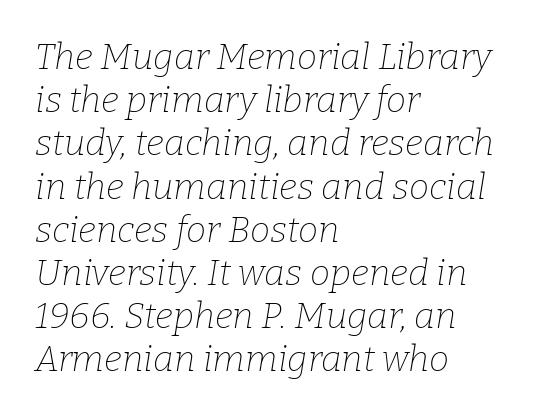
The cut favours lightness, reaching ordinary text weight at its darkest. Serifs: yes, visible at the terminals of the letterforms. The lines in this sample share a left origin and differ only in where they stop. The area under the type is left untouched. The passage shown leans; its letterforms are oblique. Proportional: the letters do not fall into vertical columns.
